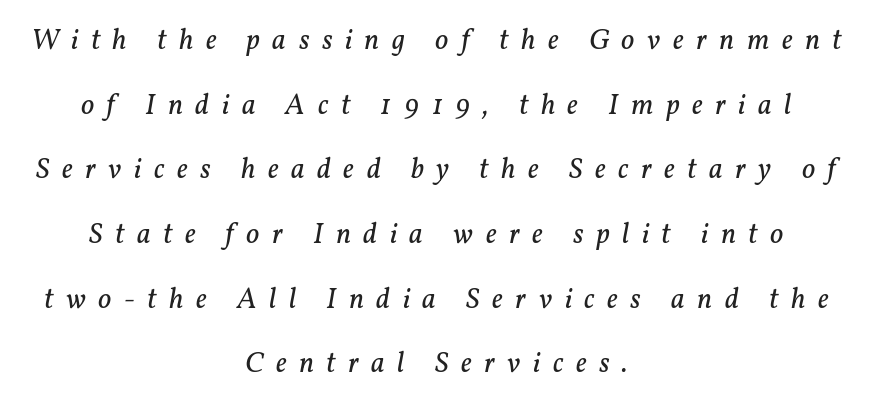
Has an underline been added? It has not. The designer went with a serif here, giving each stem small feet. Compared with a typical body face, this is equally light or lighter still. Casual observation: everything's sitting right in the middle. These lines were composed using italics. This sample has the flowing, uneven cadence of proportional lettering.
